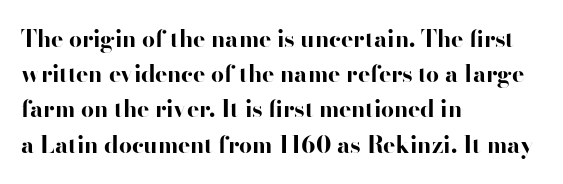
Each new line begins a customary step beneath the previous one. This rendering leaves character spacing at its baseline value. The lettering stays uniformly vertical, giving the passage a roman look. This rendering features lettering with no underline. A student would call this left alignment; a typographer would say flush left, rag right. Is the type bold? Yes — the strokes are clearly thick and heavy.
